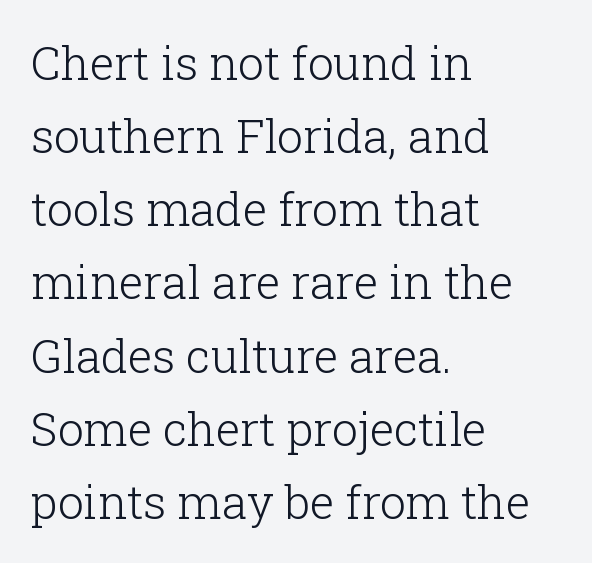
The image shows 46 px light serif type, upright; set left-aligned, normal line spacing (1.59x), normal letter spacing, not underlined; low stroke contrast and a medium x-height.
